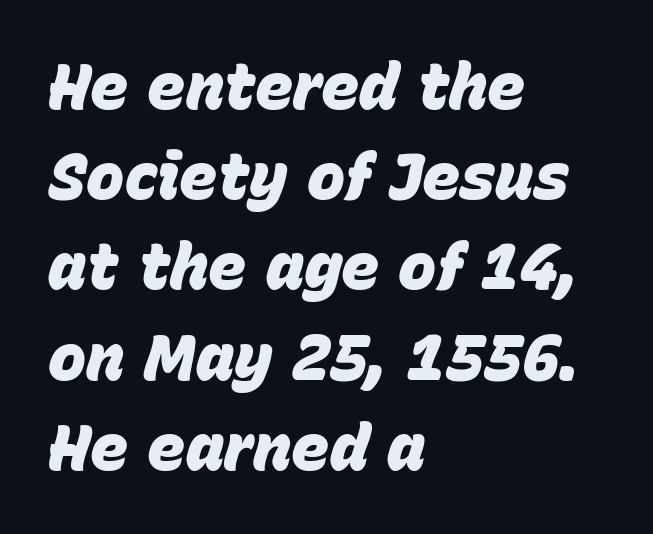
Q: Is the text bold? A: Yes.
Q: Is the text italic (slanted)? A: Yes, it leans right by about 15 degrees.
Q: Is the text underlined? A: No.
Q: How is the paragraph aligned? A: Left-aligned.
Q: Is the spacing between letters normal or unusually wide? A: Normal.
Q: Is the spacing between lines tight, normal or loose? A: Normal.
Q: Width (condensed, normal, or wide)? A: Normal.
Q: Stroke contrast? A: Low.
Q: x-height? A: Large.
Q: Monospaced? A: No.
